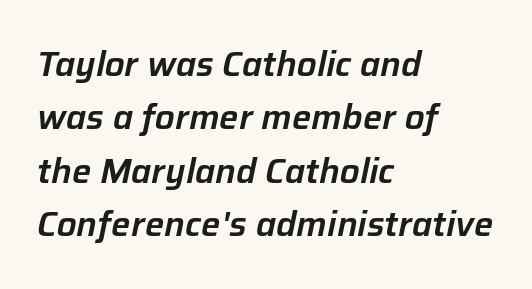
Is the block centered? No — it sits flush against the left margin. The face used here has a pronounced slope to its letters. Character widths vary here, with narrow letters taking less room than wide ones. Summary of vertical rhythm: regular, with standard interline spacing. Tracking value appears to be zero — textbook default spacing.
